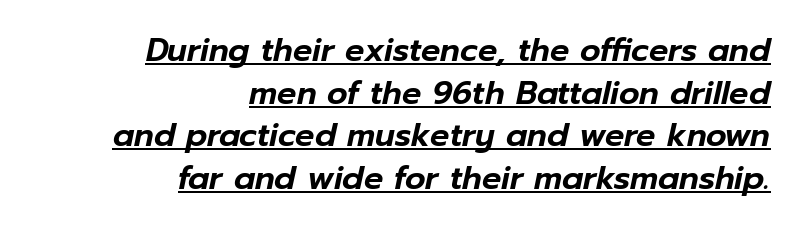
The lines sit at an ordinary, default distance from one another. Each word holds together tightly as a unit, with standard inter-letter gaps. The paragraph shown leans on its right margin. The face used here has a pronounced slope to its letters. The letters advance in unequal steps, a hallmark of proportional type.
